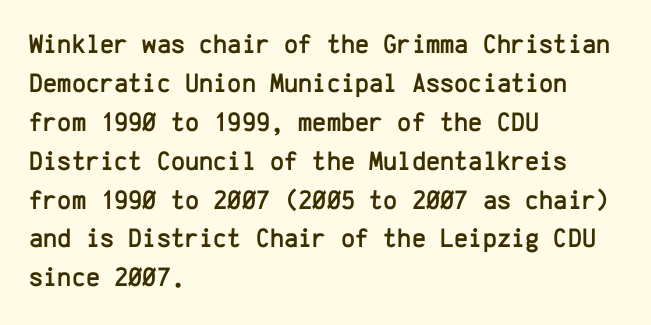
The image shows 27 px text type, upright; set left-aligned, normal line spacing (1.44x), normal letter spacing, not underlined.
